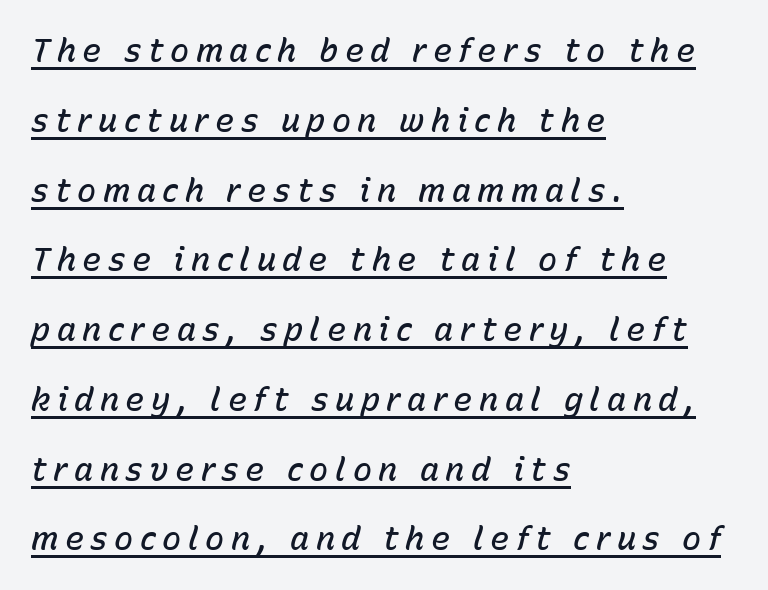
The image shows 32 px semibold type, italic (leaning right); set left-aligned, loose line spacing (2.18x), unusually wide letter spacing (+0.2 em), underlined; low stroke contrast and a medium x-height.
